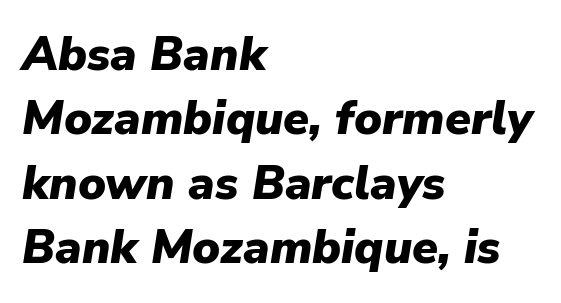
Q: Is the text bold? A: Yes.
Q: Is the text italic (slanted)? A: Yes, it leans right by about 9 degrees.
Q: Is the text underlined? A: No.
Q: How is the paragraph aligned? A: Left-aligned.
Q: Is the spacing between letters normal or unusually wide? A: Normal.
Q: Is the spacing between lines tight, normal or loose? A: Normal.
Q: Width (condensed, normal, or wide)? A: Normal.
Q: Stroke contrast? A: Low.
Q: x-height? A: Medium.
Q: Monospaced? A: No.
